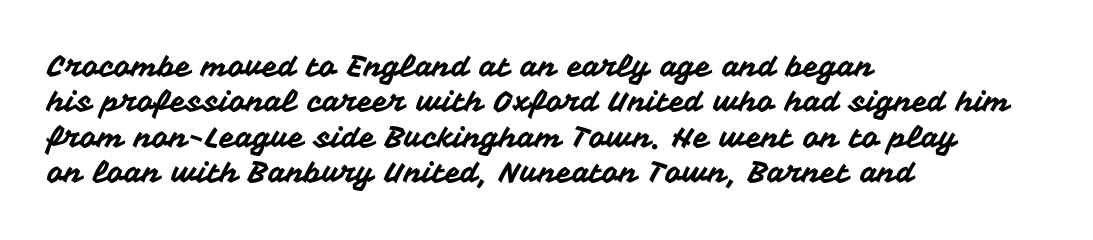
Q: Is the text italic (slanted)? A: Yes.
Q: Is the typeface a serif or a sans-serif typeface? A: Sans-serif.
Q: Is the text underlined? A: No.
Q: How is the paragraph aligned? A: Left-aligned.
Q: Is the spacing between letters normal or unusually wide? A: Normal.
Q: Width (condensed, normal, or wide)? A: Normal.
Q: Stroke contrast? A: Medium.
Q: x-height? A: Medium.
Q: Monospaced? A: No.
